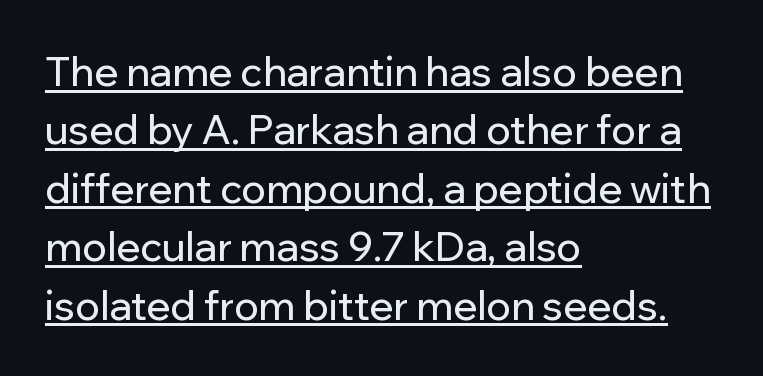
Unlike a traditional serif, this face leaves its strokes unadorned. What decoration does the sample have? An underline. Horizontal alignment here is leftward, the default for most running prose. The line-height multiplier appears to be the usual default. Characters remain perfectly vertical along every line. Varying glyph widths throughout — classic text-font behaviour.
